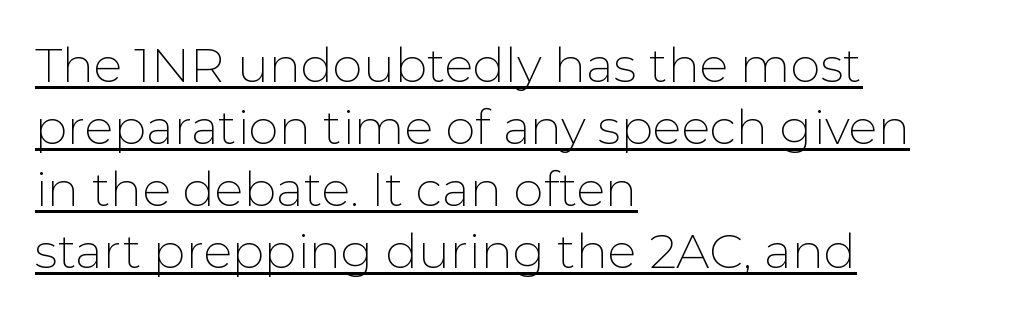
Notice how the stems are strictly vertical — no italics here. To sum up the face: it is a sans, with no serifs. A typesetter would call this proportional, since set widths differ per character. The paragraph shown leans on its left margin. Summary of vertical rhythm: regular, with standard interline spacing. This rendering leaves character spacing at its baseline value.
